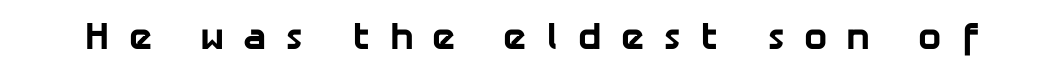
Descenders hang freely into open space. The rendering shows plain stroke endings on the letterforms — a sans-serif design. The horizontal fit of the characters is loose and conspicuously gappy. The typesetting leans heavy: a genuine bold.
